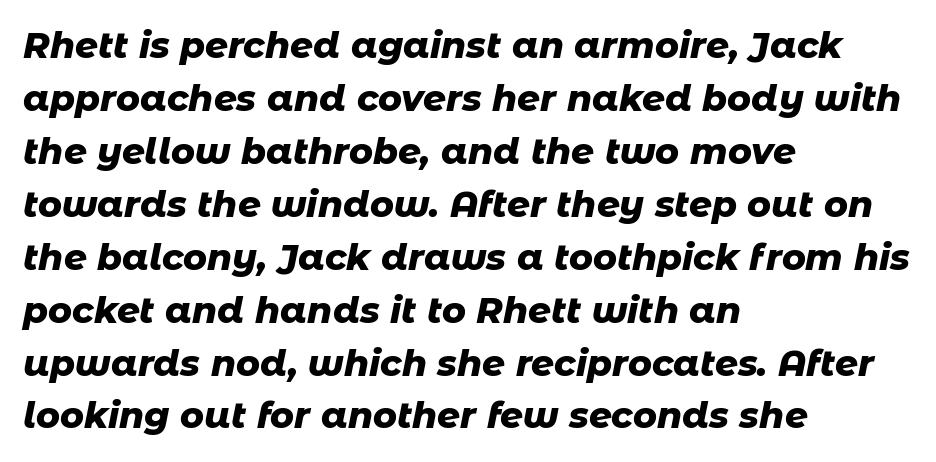
Q: Is the text bold? A: Yes.
Q: Is the text italic (slanted)? A: Yes, it leans right by about 11 degrees.
Q: Is the text underlined? A: No.
Q: How is the paragraph aligned? A: Left-aligned.
Q: Is the spacing between letters normal or unusually wide? A: Normal.
Q: Is the spacing between lines tight, normal or loose? A: Normal.
Q: Width (condensed, normal, or wide)? A: Normal.
Q: Stroke contrast? A: Low.
Q: x-height? A: Medium.
Q: Monospaced? A: No.
